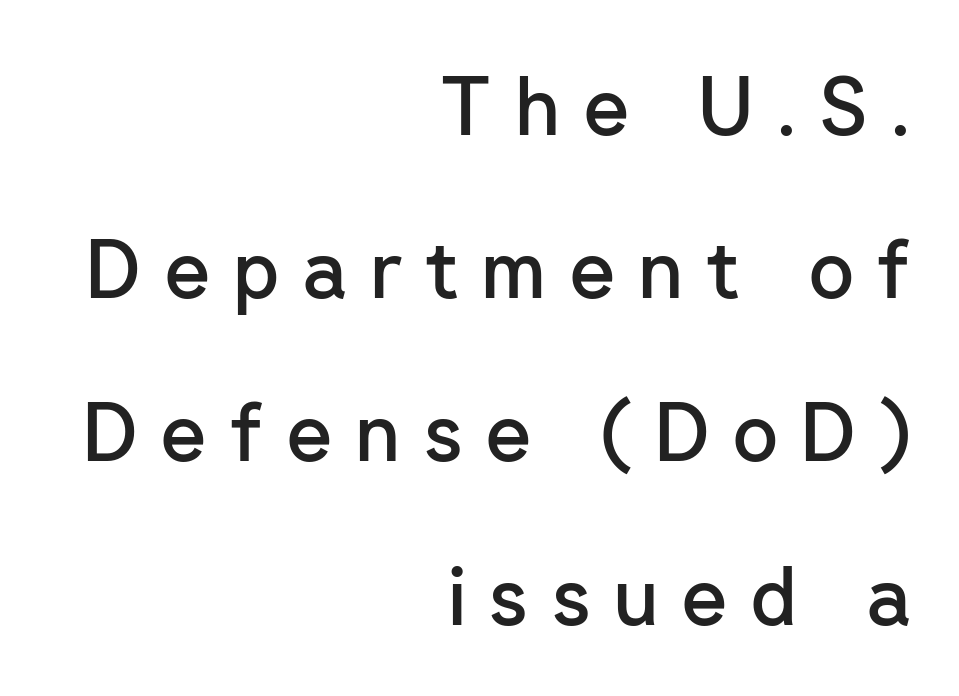
Q: Is the text bold? A: Semi-bold.
Q: Is the text italic (slanted)? A: No, it is upright.
Q: Is the typeface a serif or a sans-serif typeface? A: Sans-serif.
Q: Is the text underlined? A: No.
Q: How is the paragraph aligned? A: Right-aligned.
Q: Is the spacing between letters normal or unusually wide? A: Unusually wide.
Q: Is the spacing between lines tight, normal or loose? A: Loose.
Q: Width (condensed, normal, or wide)? A: Normal.
Q: Stroke contrast? A: Low.
Q: x-height? A: Medium.
Q: Monospaced? A: No.
